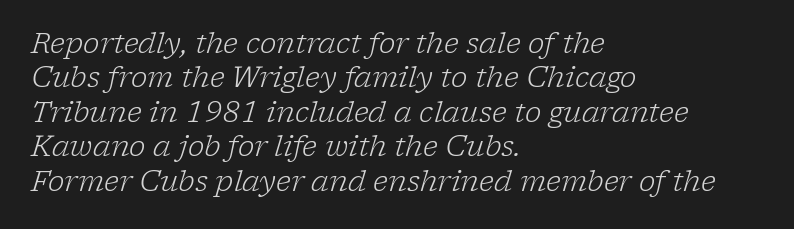
{"serif": "yes", "italic": "yes", "lean": "right", "slant_degrees": 17, "bold": "no", "weight": "light", "width": "normal", "stroke_contrast": "low", "x_height": "medium", "monospaced": "no", "underline": "no", "align": "left", "line_spacing_ratio": 1.23, "letter_spacing": "normal", "letter_spacing_em": 0.0, "glyph_px": 28}
